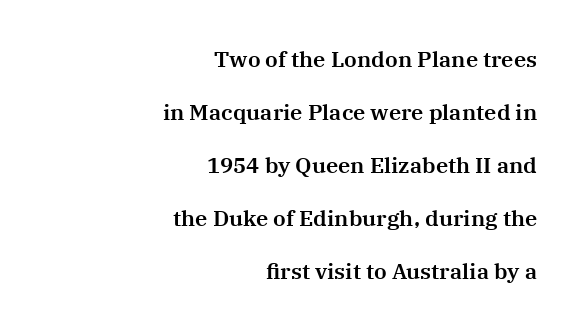
The passage shown stacks its lines with a broad gap. This sample uses plain, unmodified letter spacing. No word sits above an underline. Do the letters lean? They stand straight.
